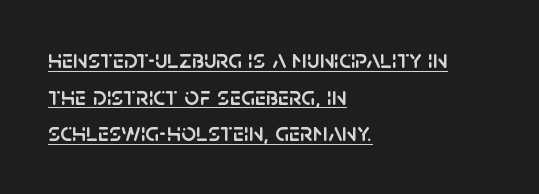
The image shows 26 px text type, upright; set left-aligned, normal line spacing (1.41x), normal letter spacing, underlined.
